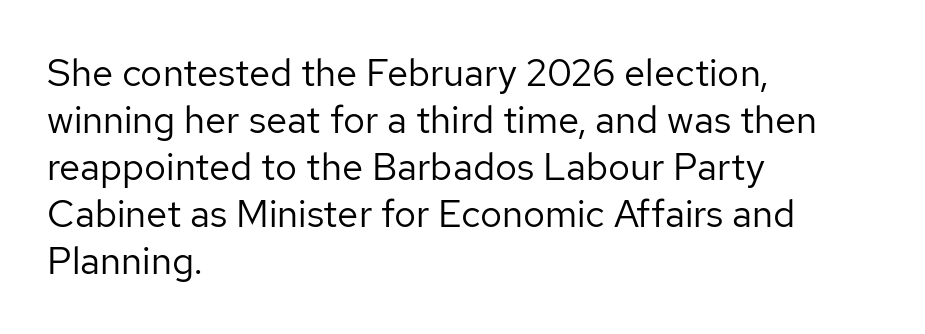
Q: Is the text bold? A: No.
Q: Is the text italic (slanted)? A: No, it is upright.
Q: Is the typeface a serif or a sans-serif typeface? A: Sans-serif.
Q: Is the text underlined? A: No.
Q: How is the paragraph aligned? A: Left-aligned.
Q: Is the spacing between letters normal or unusually wide? A: Normal.
Q: Width (condensed, normal, or wide)? A: Normal.
Q: Stroke contrast? A: Low.
Q: x-height? A: Medium.
Q: Monospaced? A: No.
